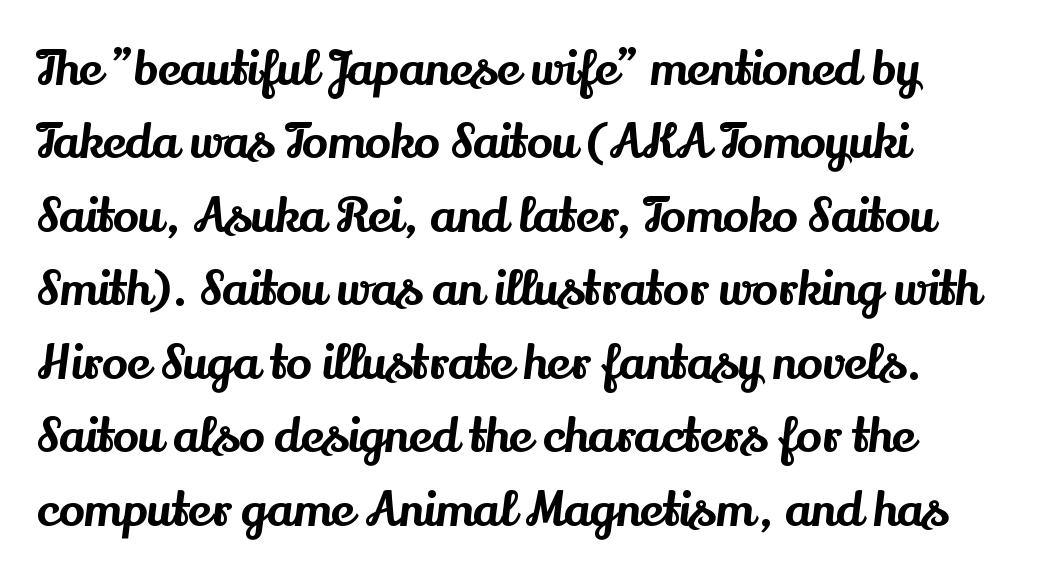
The characters display serif detailing at their extremities. The rendering uses natural spacing where letterforms have individual widths. The designer left line spacing at the default. Descenders are the only things crossing below the line.
